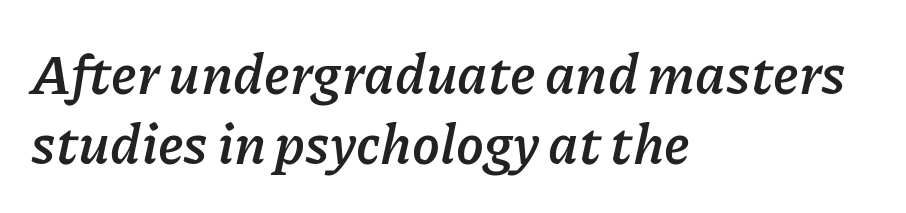
{"italic": "yes", "lean": "right", "slant_degrees": 11, "bold": "yes", "weight": "semibold", "width": "normal", "stroke_contrast": "low", "x_height": "medium", "monospaced": "no", "underline": "no", "align": "left", "line_spacing": "normal", "line_spacing_ratio": 1.25, "letter_spacing": "normal", "letter_spacing_em": 0.0, "glyph_px": 56}
